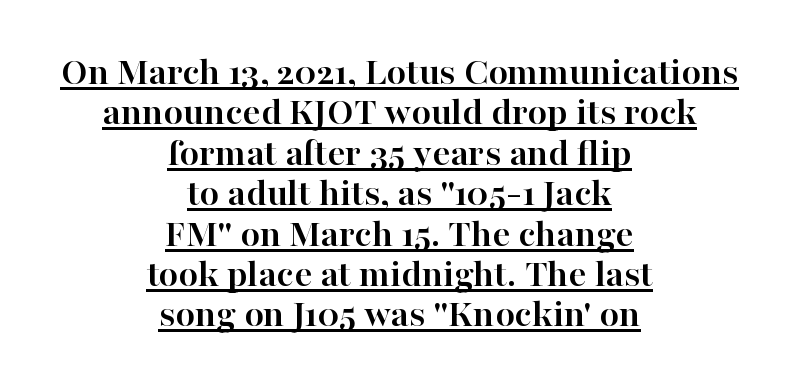
{"serif": "yes", "italic": "no", "bold": "yes", "weight": "semibold", "width": "normal", "stroke_contrast": "high", "x_height": "medium", "monospaced": "no", "underline": "yes", "align": "center", "line_spacing": "tight", "line_spacing_ratio": 1.01, "letter_spacing": "normal", "letter_spacing_em": 0.0, "glyph_px": 40}
